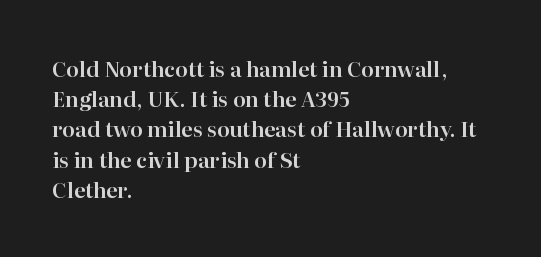
The lines sit at an ordinary, default distance from one another. In terms of posture, this sample is upright. What stands out about the letter spacing? Nothing — it is the standard amount. Leftover space on each line is placed entirely after the last word. Check the space under the baseline: it is left empty.
